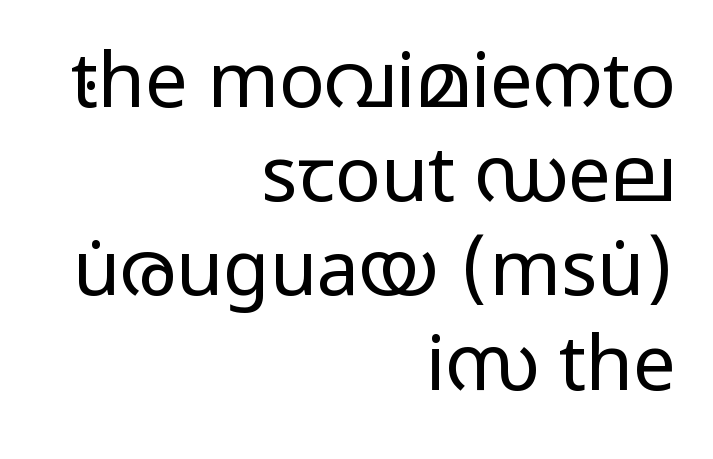
The image shows 76 px regular-weight, wide sans-serif type, upright; set right-aligned, line spacing 1.24x, normal letter spacing, not underlined; low stroke contrast and a medium x-height.
